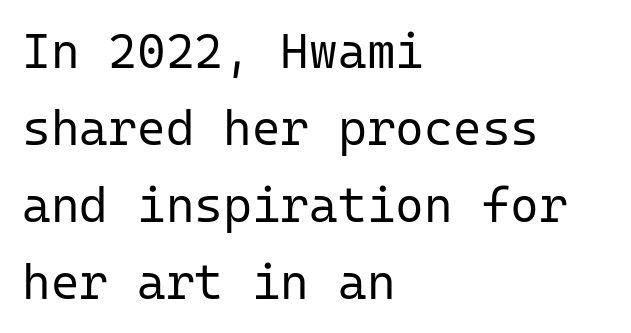
{"serif": "no", "italic": "no", "bold": "no", "weight": "regular", "width": "normal", "stroke_contrast": "low", "x_height": "medium", "monospaced": "yes", "underline": "no", "align": "left", "line_spacing": "normal", "line_spacing_ratio": 1.57, "letter_spacing": "normal", "letter_spacing_em": 0.0, "glyph_px": 49}
